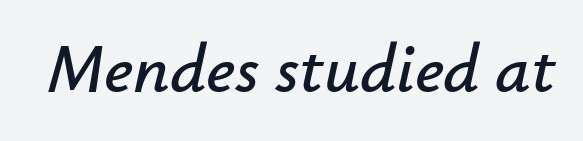
{"italic": "yes", "lean": "right", "slant_degrees": 12, "width": "normal", "stroke_contrast": "low", "x_height": "small", "monospaced": "no", "underline": "no", "letter_spacing": "normal", "letter_spacing_em": 0.0, "glyph_px": 70}
